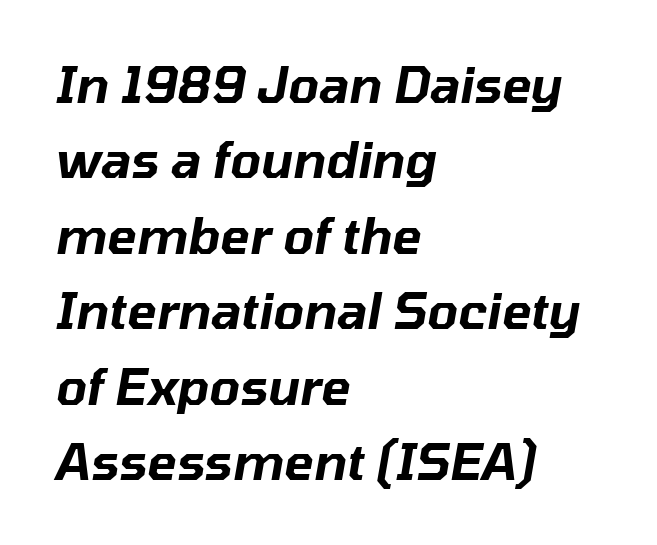
Q: Is the text italic (slanted)? A: Yes, it leans right by about 10 degrees.
Q: Is the text underlined? A: No.
Q: How is the paragraph aligned? A: Left-aligned.
Q: Is the spacing between letters normal or unusually wide? A: Normal.
Q: Is the spacing between lines tight, normal or loose? A: Normal.
Q: Width (condensed, normal, or wide)? A: Normal.
Q: Stroke contrast? A: Low.
Q: x-height? A: Medium.
Q: Monospaced? A: No.
